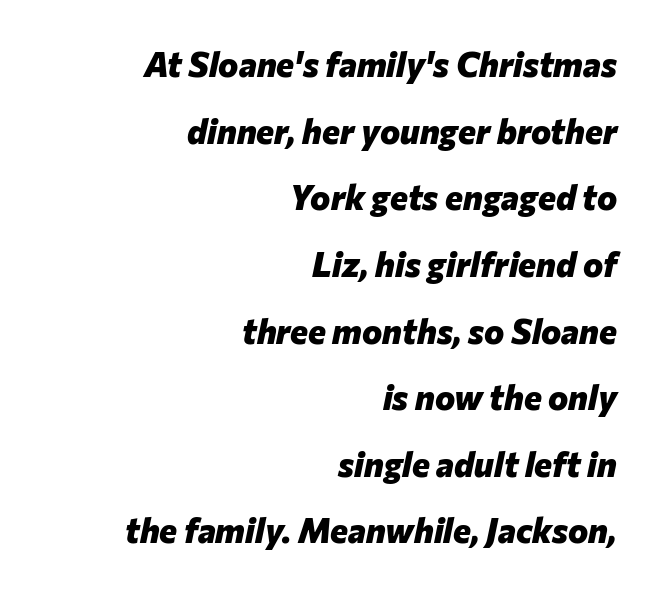
Q: Is the text bold? A: Yes.
Q: Is the text italic (slanted)? A: Yes, it leans right by about 12 degrees.
Q: Is the text underlined? A: No.
Q: How is the paragraph aligned? A: Right-aligned.
Q: Is the spacing between letters normal or unusually wide? A: Normal.
Q: Is the spacing between lines tight, normal or loose? A: Loose.
Q: Width (condensed, normal, or wide)? A: Normal.
Q: Stroke contrast? A: Low.
Q: x-height? A: Medium.
Q: Monospaced? A: No.
